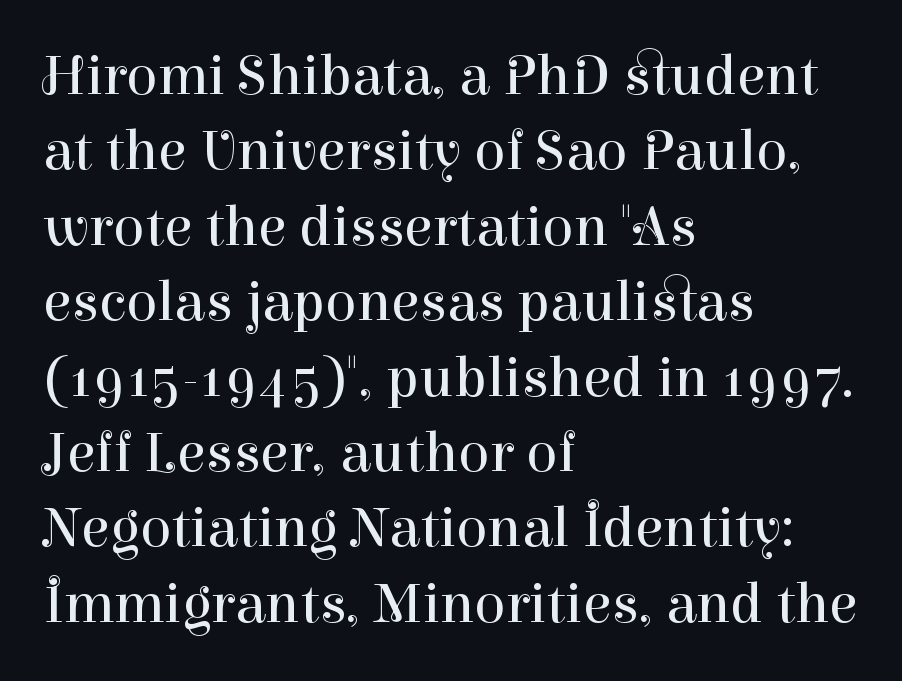
{"serif": "yes", "italic": "no", "bold": "no", "weight": "regular", "width": "normal", "stroke_contrast": "high", "x_height": "medium", "monospaced": "no", "underline": "no", "align": "left", "line_spacing": "normal", "line_spacing_ratio": 1.3, "letter_spacing": "normal", "letter_spacing_em": 0.0, "glyph_px": 58}
